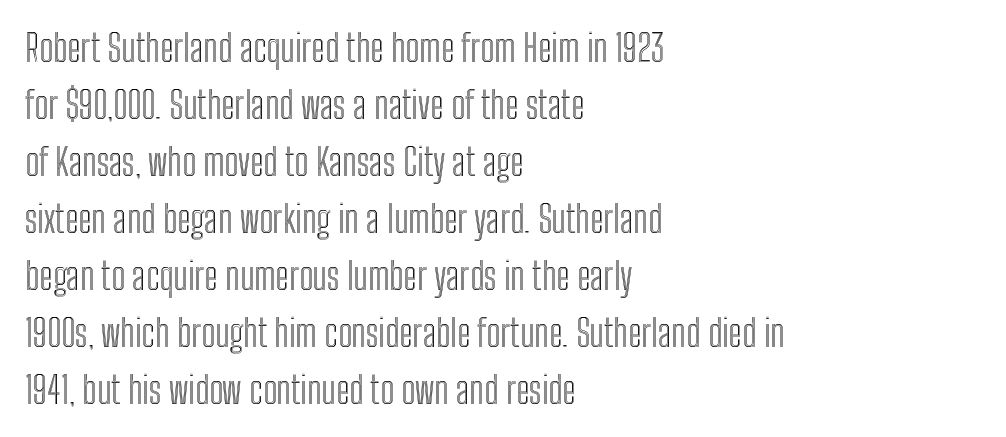
{"italic": "no", "width": "condensed", "x_height": "medium", "monospaced": "no", "underline": "no", "align": "left", "line_spacing": "normal", "line_spacing_ratio": 1.54, "letter_spacing": "normal", "letter_spacing_em": 0.0, "glyph_px": 37}
